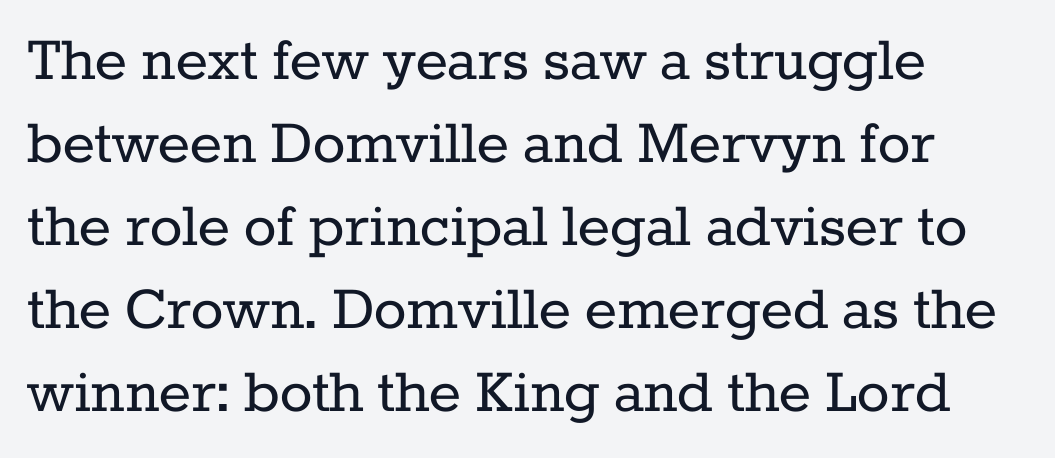
Is this a fixed-width face? No — the glyphs have proportional, varying widths. Which margin do the lines hug? The left one — the right edge is uneven. The characters display serif detailing at their extremities. Here the glyphs are tracked normally, forming tight word shapes.
